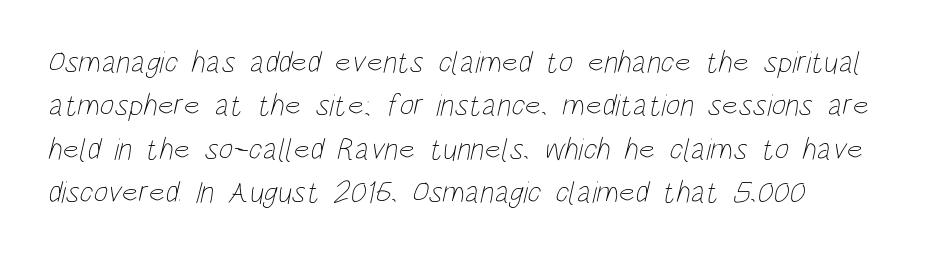
Letter spacing: default. Nobody drew a line under any word here. The passage shown is typed in a proportional face where columns would drift. This sample is left-justified, so line endings fall wherever the words run out.
